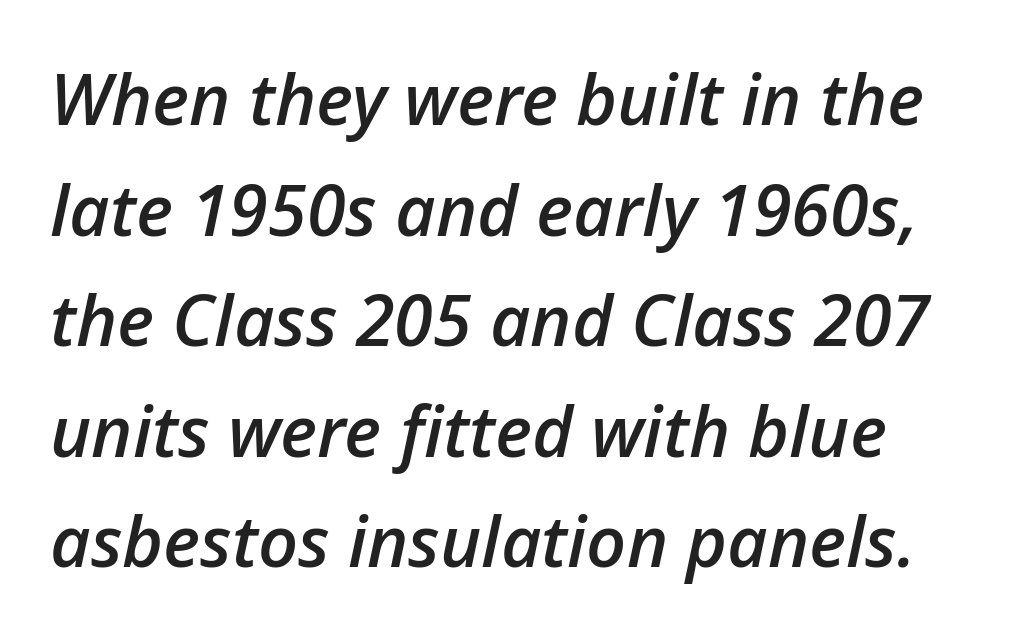
The image shows 70 px semibold type, italic (leaning right); set normal line spacing (1.58x), normal letter spacing, not underlined; low stroke contrast and a medium x-height.
